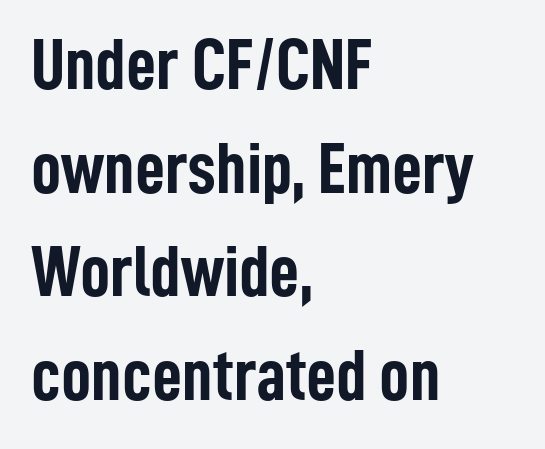
Plenty of ink on the page — the face is bold. Type without underlining. The passage is arranged the way most books set body copy — flush left. There is no visible air inserted between adjacent glyphs. Check where the strokes stop: nothing finishes them off — pure sans.
